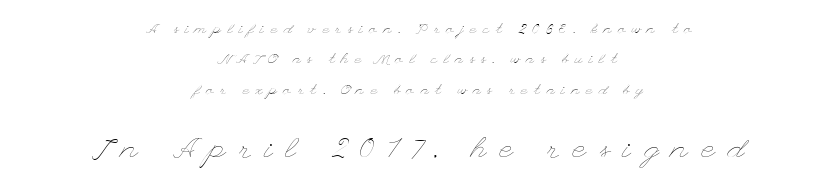
Q: Is the text bold? A: No.
Q: Is the text italic (slanted)? A: Yes.
Q: Is the text underlined? A: No.
Q: How is the paragraph aligned? A: Centered.
Q: Is the spacing between letters normal or unusually wide? A: Unusually wide.
Q: Is the spacing between lines tight, normal or loose? A: Loose.
Q: Which block of text is set in a larger size, the first (top) or the second (bottom)? A: The second (bottom) one.
Q: Width (condensed, normal, or wide)? A: Wide.
Q: Stroke contrast? A: Low.
Q: x-height? A: Small.
